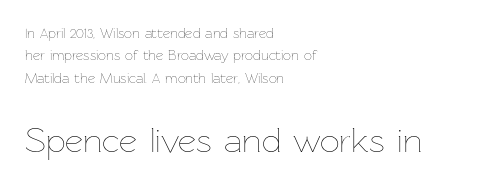
Q: Is the text bold? A: No.
Q: Is the text italic (slanted)? A: No, it is upright.
Q: Is the text underlined? A: No.
Q: How is the paragraph aligned? A: Left-aligned.
Q: Is the spacing between letters normal or unusually wide? A: Normal.
Q: Is the spacing between lines tight, normal or loose? A: Normal.
Q: Which block of text is set in a larger size, the first (top) or the second (bottom)? A: The second (bottom) one.
Q: Width (condensed, normal, or wide)? A: Normal.
Q: Stroke contrast? A: Low.
Q: x-height? A: Medium.
Q: Monospaced? A: No.
